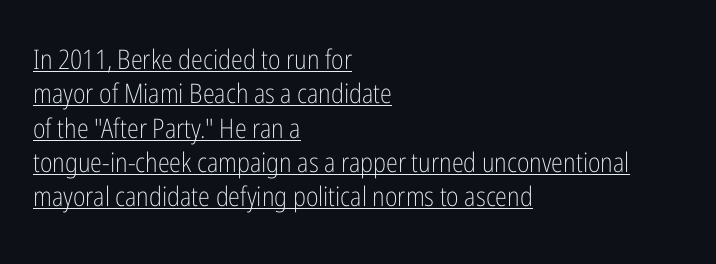
The image shows 27 px text type, upright; set left-aligned, normal line spacing (1.27x), normal letter spacing, underlined.
